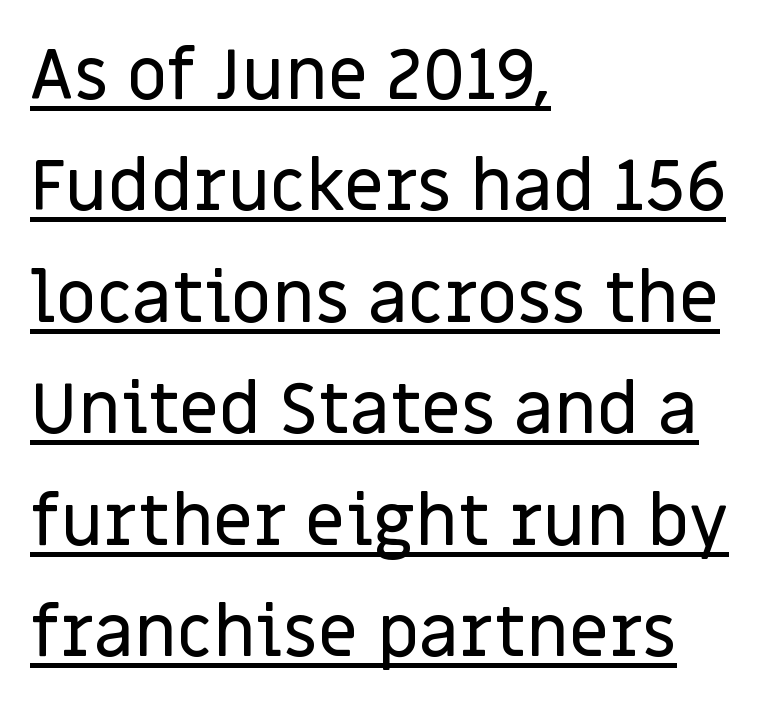
The image shows 71 px sans-serif type, upright; set left-aligned, normal line spacing (1.57x), normal letter spacing, underlined; low stroke contrast and a large x-height.
